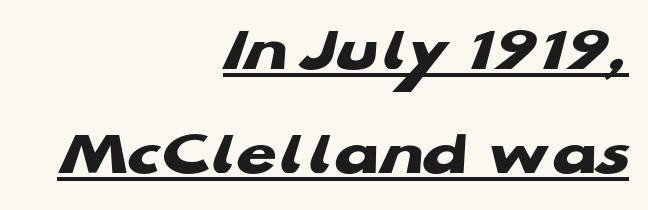
Q: Is the text bold? A: Yes.
Q: Is the typeface a serif or a sans-serif typeface? A: Sans-serif.
Q: Is the text underlined? A: Yes.
Q: How is the paragraph aligned? A: Right-aligned.
Q: Is the spacing between letters normal or unusually wide? A: Normal.
Q: Is the spacing between lines tight, normal or loose? A: Normal.
Q: Width (condensed, normal, or wide)? A: Wide.
Q: Stroke contrast? A: Low.
Q: x-height? A: Medium.
Q: Monospaced? A: No.
